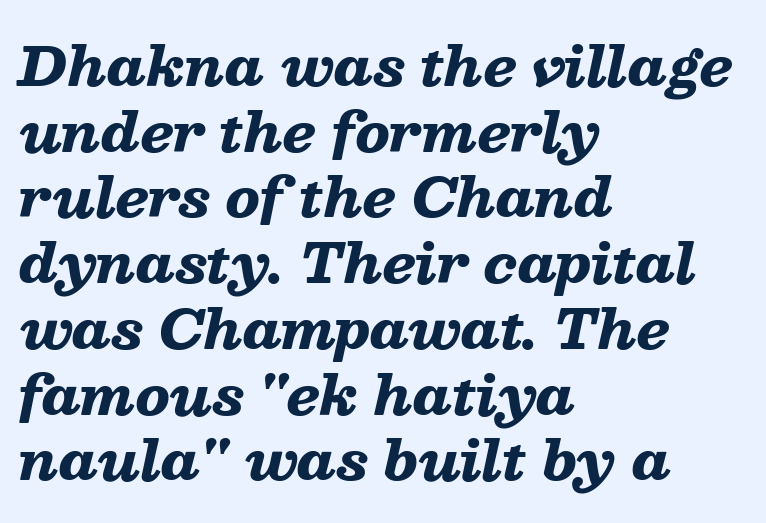
Q: Is the text bold? A: Yes.
Q: Is the text italic (slanted)? A: Yes, it leans right by about 13 degrees.
Q: Is the text underlined? A: No.
Q: How is the paragraph aligned? A: Left-aligned.
Q: Is the spacing between letters normal or unusually wide? A: Normal.
Q: Width (condensed, normal, or wide)? A: Wide.
Q: Stroke contrast? A: Low.
Q: x-height? A: Medium.
Q: Monospaced? A: No.
